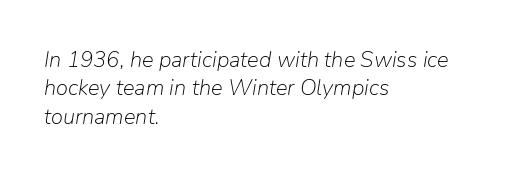
{"italic": "yes", "lean": "right", "slant_degrees": 9, "bold": "no", "underline": "no", "align": "left", "line_spacing": "normal", "line_spacing_ratio": 1.29, "letter_spacing": "normal", "letter_spacing_em": 0.0, "glyph_px": 22}
